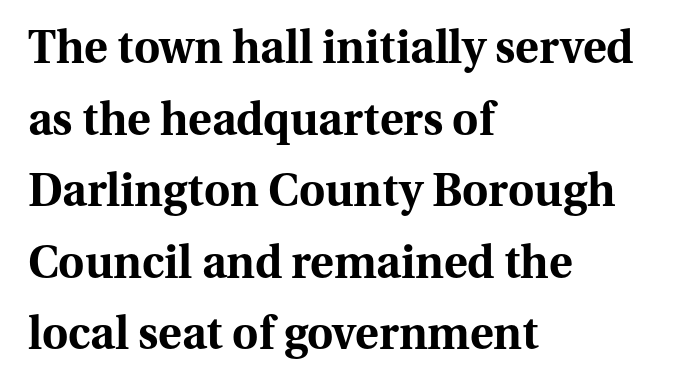
Glyph-to-glyph distance matches everyday printed text. Varying glyph widths throughout — classic text-font behaviour. Descenders are the only things crossing below the line. Strokes here are thick enough to call this a true bold. The paragraph shown leans on its left margin.
